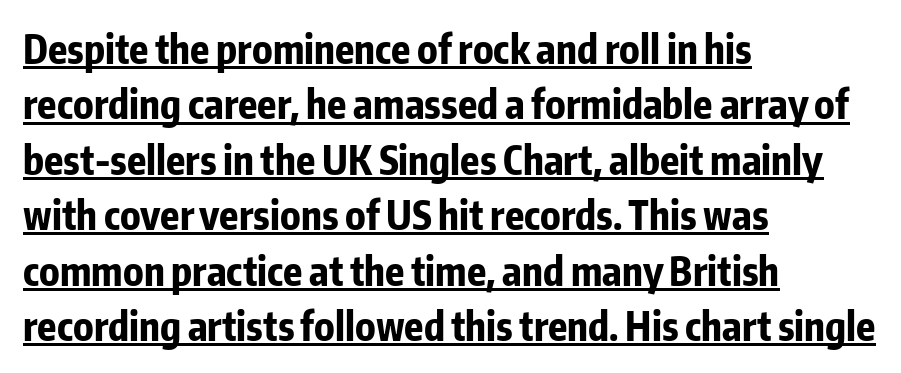
The image shows 39 px bold, condensed sans-serif type, upright; set left-aligned, normal line spacing (1.42x), normal letter spacing, underlined; low stroke contrast and a medium x-height.
